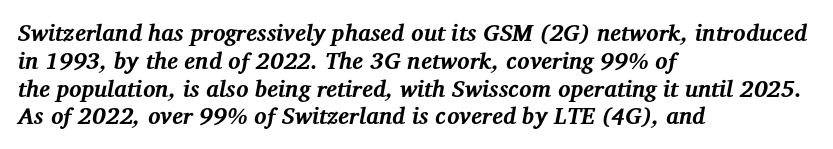
Alignment: flush left. Lines of text with bare space underneath. The letters are bold, with thick, heavy strokes. Inter-character spacing is left at the font's built-in metrics. Slant detected: the letters are inclined.
